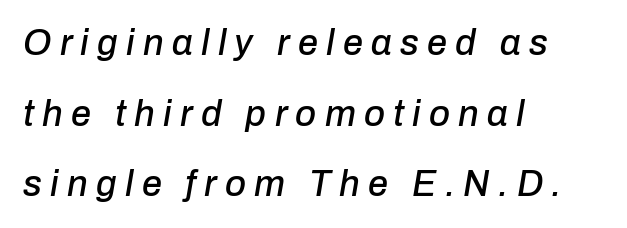
{"italic": "yes", "lean": "right", "slant_degrees": 10, "width": "normal", "stroke_contrast": "low", "x_height": "medium", "monospaced": "no", "underline": "no", "align": "left", "line_spacing": "loose", "line_spacing_ratio": 1.96, "letter_spacing": "wide", "letter_spacing_em": 0.23, "glyph_px": 36}
